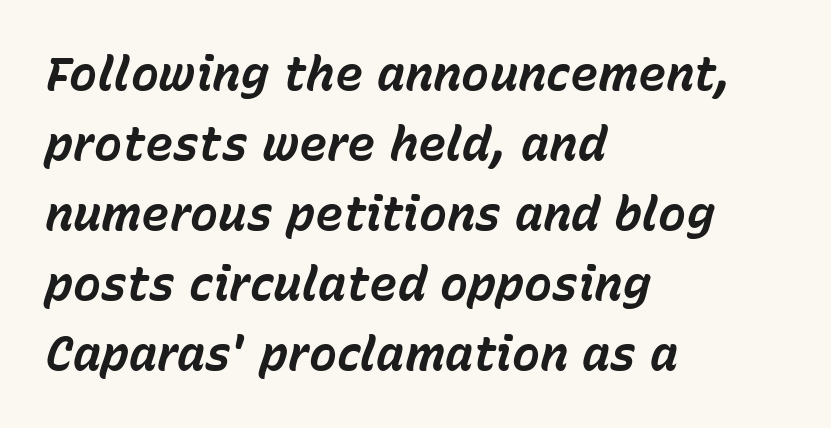
Which margin do the lines hug? The left one — the right edge is uneven. Tracking here is standard; glyphs follow each other at the usual distance. Only glyphs here, with clear space below each row. Tall strokes in this sample are angled rather than plumb. The passage shown stacks its lines at a standard gap.
